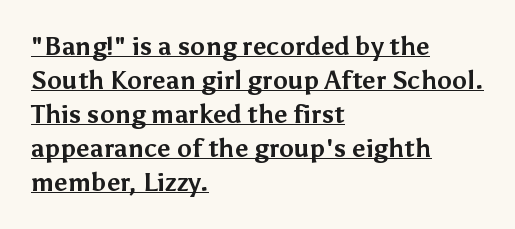
{"italic": "no", "bold": "yes", "underline": "yes", "align": "left", "line_spacing": "normal", "line_spacing_ratio": 1.36, "letter_spacing": "normal", "letter_spacing_em": 0.0, "glyph_px": 25}
